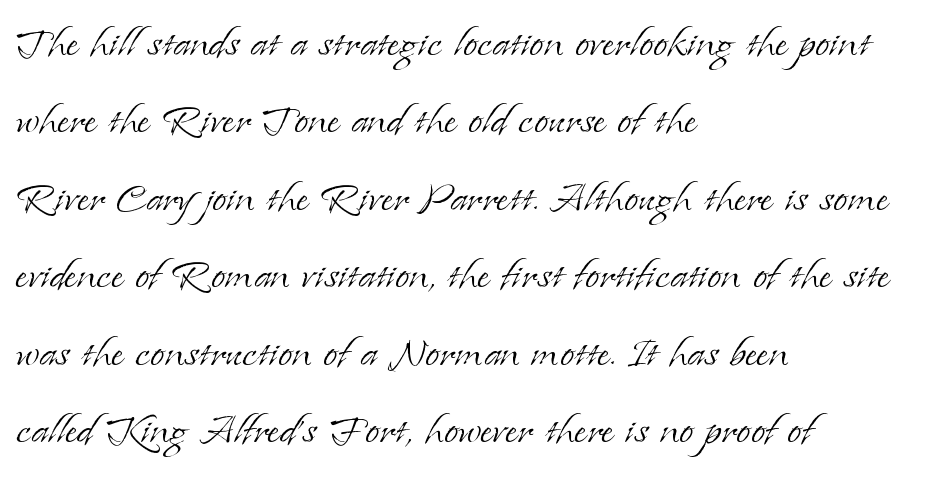
The image shows 52 px light serif type; set left-aligned, normal line spacing (1.49x), normal letter spacing, not underlined; low stroke contrast and a small x-height.
